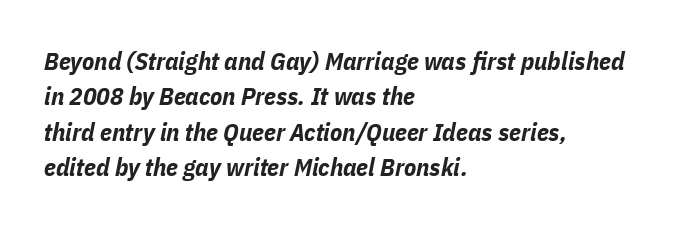
Each word holds together tightly as a unit, with standard inter-letter gaps. Line starts are locked; line ends wander. These lines carry a lot of weight — the face is fully bold. The text carries the slant typical of an italic or oblique font. Check under the words: just untouched page.
